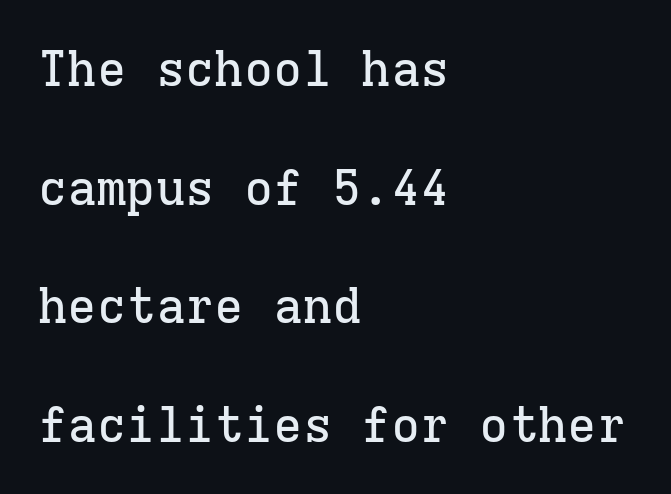
{"serif": "yes", "italic": "no", "width": "normal", "stroke_contrast": "low", "x_height": "medium", "monospaced": "yes", "underline": "no", "align": "left", "line_spacing": "loose", "line_spacing_ratio": 2.42, "letter_spacing": "normal", "letter_spacing_em": 0.0, "glyph_px": 49}
